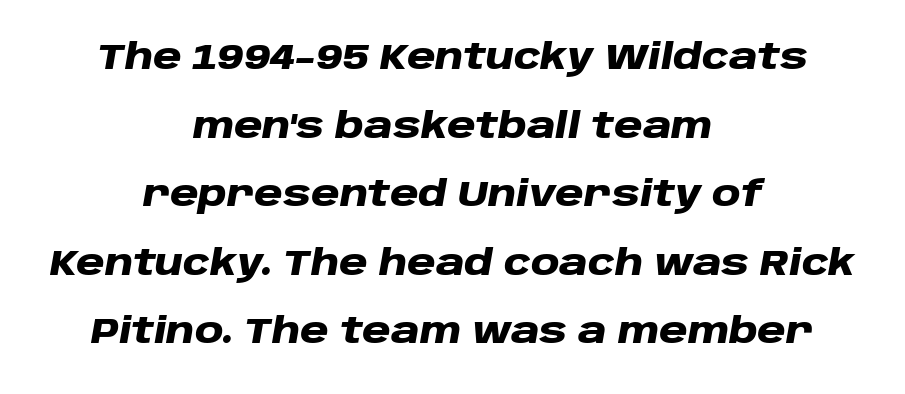
{"italic": "yes", "lean": "right", "slant_degrees": 10, "bold": "yes", "weight": "heavy", "width": "wide", "stroke_contrast": "low", "x_height": "large", "monospaced": "no", "underline": "no", "align": "center", "line_spacing": "loose", "line_spacing_ratio": 1.96, "letter_spacing": "normal", "letter_spacing_em": 0.0, "glyph_px": 35}
